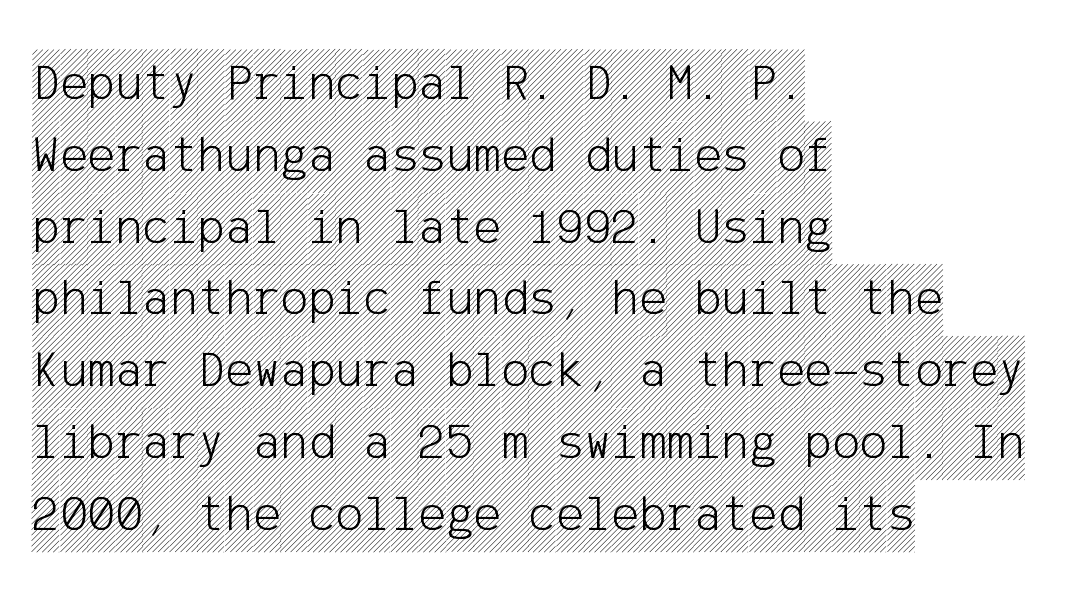
{"italic": "no", "width": "condensed", "x_height": "large", "underline": "no", "align": "left", "line_spacing": "normal", "line_spacing_ratio": 1.38, "letter_spacing": "normal", "letter_spacing_em": 0.0, "glyph_px": 52}
